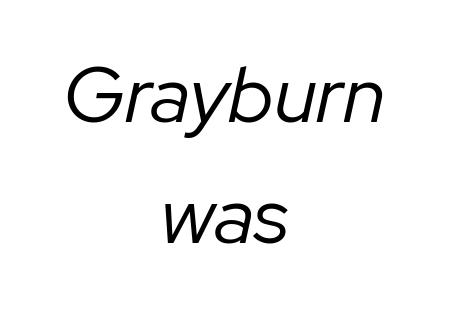
A typesetter would call this proportional, since set widths differ per character. These lines were composed using italics. The string is rendered with underlining switched off. In terms of leading, this rendering sits right in the middle. Both edges are ragged and mirror each other, which tells us the setting is centered. Caption: face not bold, strokes unweighted.
